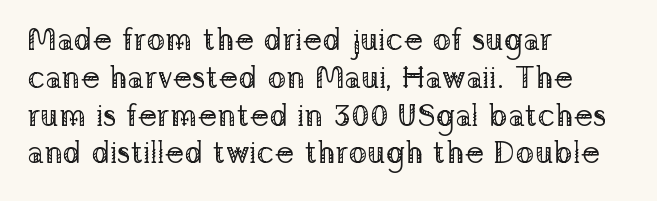
Letters rest on an invisible, unmarked baseline. A classic flush-left, rag-right setting is used for this passage. Posture: upright roman. Classification — serif. No heavy texture on the line: the type isn't bold. Short note: letters normally spaced.
